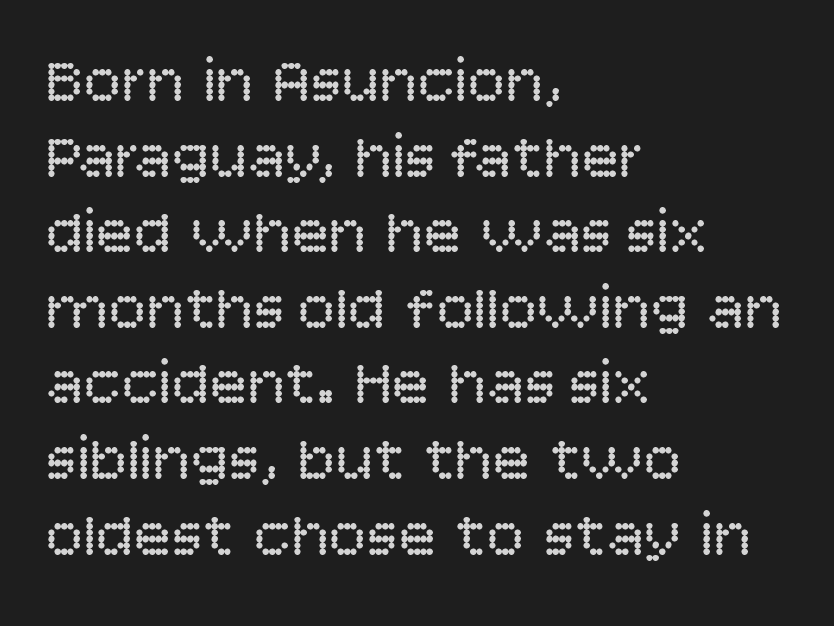
Clear beneath every line of the passage. If you drew a line through each stem, it would be perfectly vertical. Is this a sans? Yes — the strokes have no serifs. The strokes carry an ordinary text weight at most.
